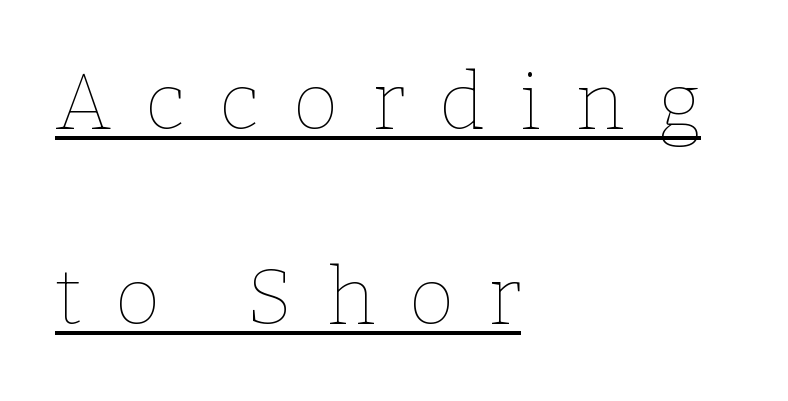
The ragged edge is on the right, which tells us the setting is flush left. This rendering widens character spacing well past its baseline value. Varying glyph widths throughout — classic text-font behaviour. This reads as an unemphasized weight, regular at the heaviest.
